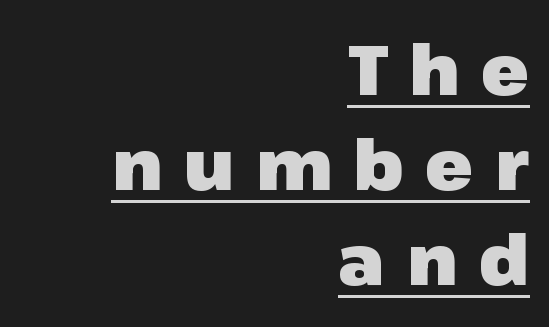
Q: Is the text bold? A: Yes.
Q: Is the text italic (slanted)? A: No, it is upright.
Q: Is the typeface a serif or a sans-serif typeface? A: Sans-serif.
Q: Is the text underlined? A: Yes.
Q: How is the paragraph aligned? A: Right-aligned.
Q: Is the spacing between letters normal or unusually wide? A: Unusually wide.
Q: Is the spacing between lines tight, normal or loose? A: Normal.
Q: Width (condensed, normal, or wide)? A: Normal.
Q: Stroke contrast? A: Low.
Q: x-height? A: Medium.
Q: Monospaced? A: No.
